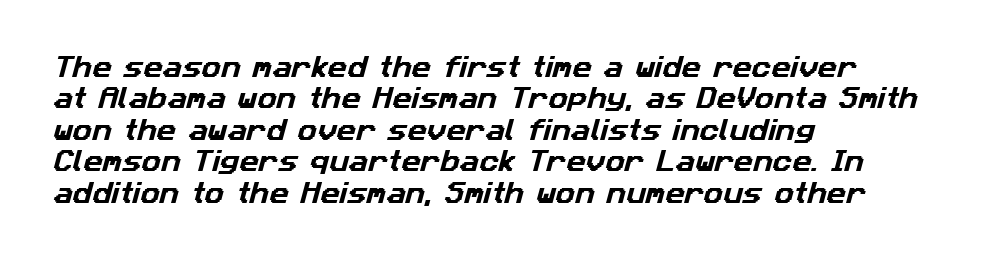
Q: Is the text underlined? A: No.
Q: How is the paragraph aligned? A: Left-aligned.
Q: Is the spacing between letters normal or unusually wide? A: Normal.
Q: Is the spacing between lines tight, normal or loose? A: Normal.
